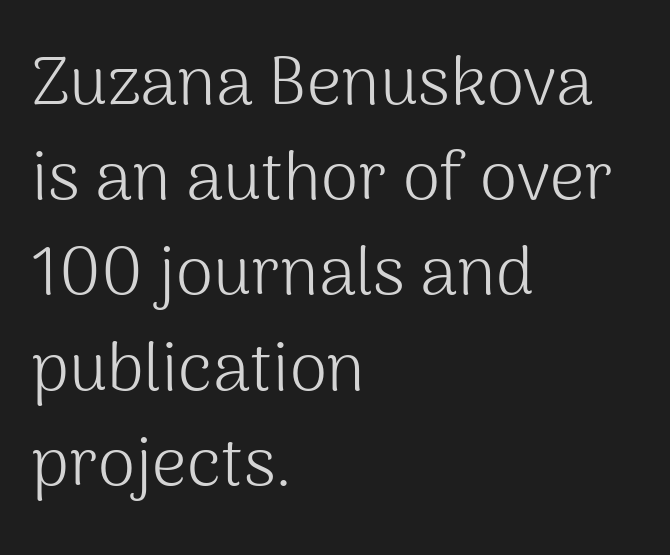
Q: Is the text bold? A: No.
Q: Is the text italic (slanted)? A: No, it is upright.
Q: Is the typeface a serif or a sans-serif typeface? A: Sans-serif.
Q: Is the text underlined? A: No.
Q: How is the paragraph aligned? A: Left-aligned.
Q: Is the spacing between letters normal or unusually wide? A: Normal.
Q: Is the spacing between lines tight, normal or loose? A: Normal.
Q: Width (condensed, normal, or wide)? A: Normal.
Q: Stroke contrast? A: Medium.
Q: x-height? A: Medium.
Q: Monospaced? A: No.
